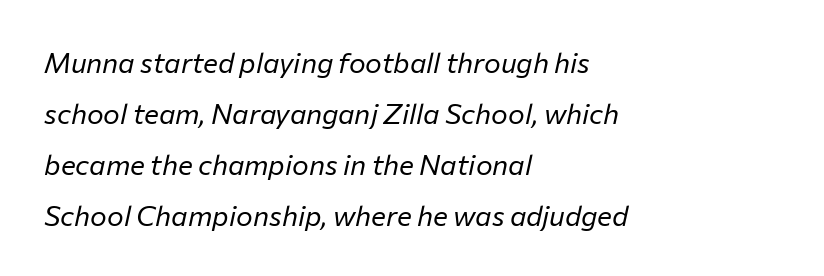
Q: Is the text bold? A: No.
Q: Is the text italic (slanted)? A: Yes, it leans right by about 12 degrees.
Q: Is the text underlined? A: No.
Q: How is the paragraph aligned? A: Left-aligned.
Q: Is the spacing between letters normal or unusually wide? A: Normal.
Q: Width (condensed, normal, or wide)? A: Normal.
Q: Stroke contrast? A: Low.
Q: x-height? A: Medium.
Q: Monospaced? A: No.
